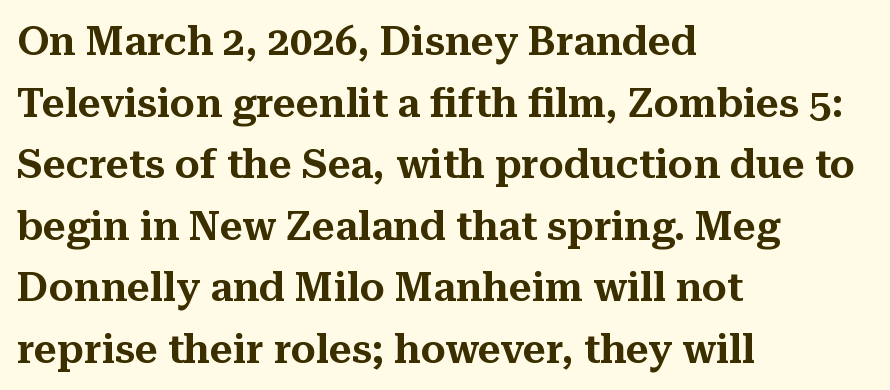
The image shows 40 px serif type, upright; set left-aligned, normal line spacing (1.54x), normal letter spacing, not underlined; medium stroke contrast and a medium x-height.
